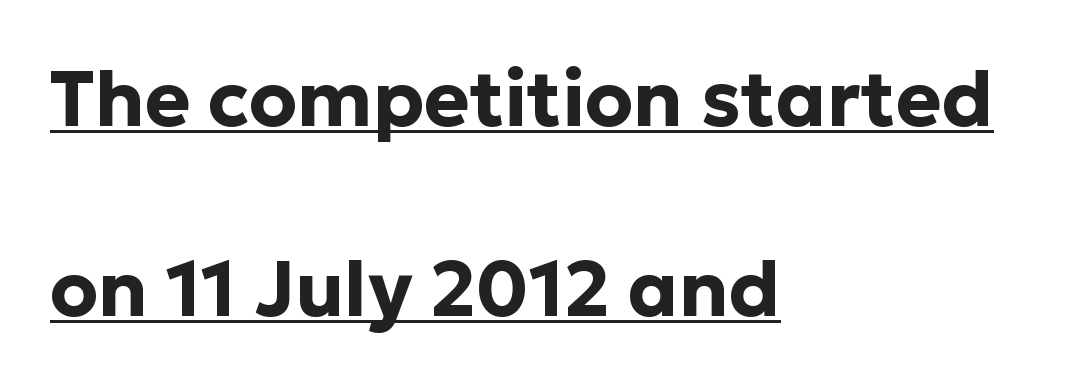
Q: Is the text bold? A: Yes.
Q: Is the text italic (slanted)? A: No, it is upright.
Q: Is the typeface a serif or a sans-serif typeface? A: Sans-serif.
Q: Is the text underlined? A: Yes.
Q: How is the paragraph aligned? A: Left-aligned.
Q: Is the spacing between letters normal or unusually wide? A: Normal.
Q: Is the spacing between lines tight, normal or loose? A: Loose.
Q: Width (condensed, normal, or wide)? A: Normal.
Q: Stroke contrast? A: Low.
Q: x-height? A: Medium.
Q: Monospaced? A: No.
